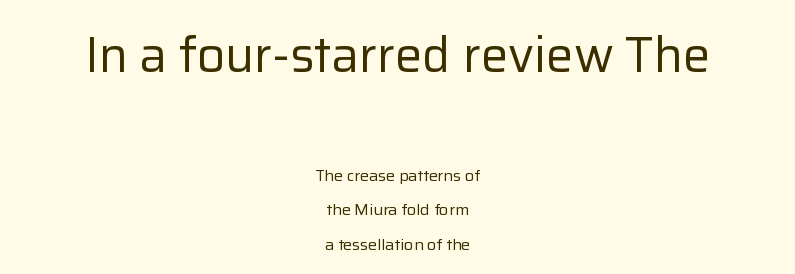
{"serif": "no", "italic": "no", "bold": "no", "weight": "regular", "width": "normal", "stroke_contrast": "low", "x_height": "medium", "monospaced": "no", "underline": "no", "align": "center", "line_spacing": "loose", "line_spacing_ratio": 2.17, "letter_spacing": "normal", "letter_spacing_em": 0.0, "larger_block": "first", "size_ratio": 3.06, "glyph_px": 49}
